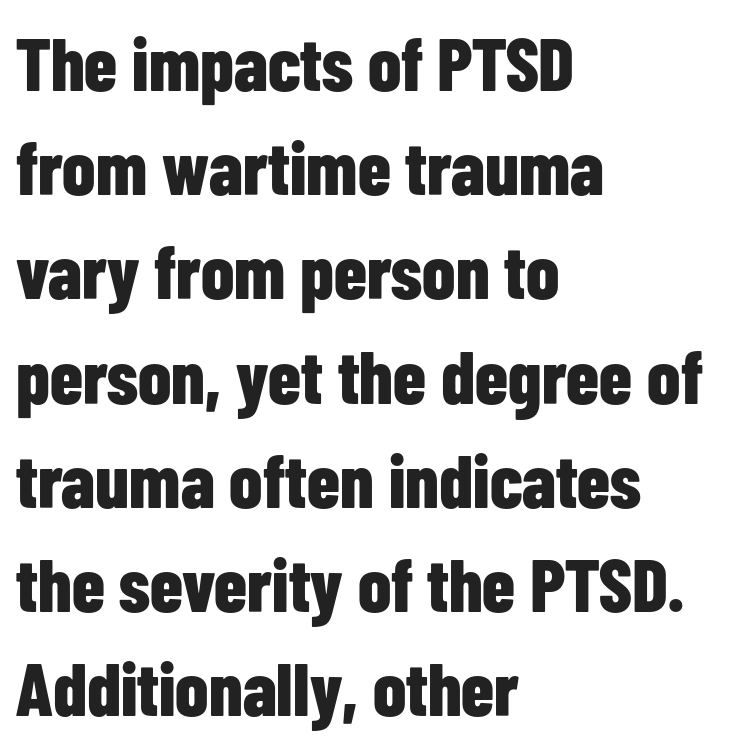
{"serif": "no", "italic": "no", "bold": "yes", "weight": "bold", "width": "condensed", "stroke_contrast": "low", "x_height": "medium", "monospaced": "no", "underline": "no", "align": "left", "line_spacing": "normal", "line_spacing_ratio": 1.39, "letter_spacing": "normal", "letter_spacing_em": 0.0, "glyph_px": 75}
